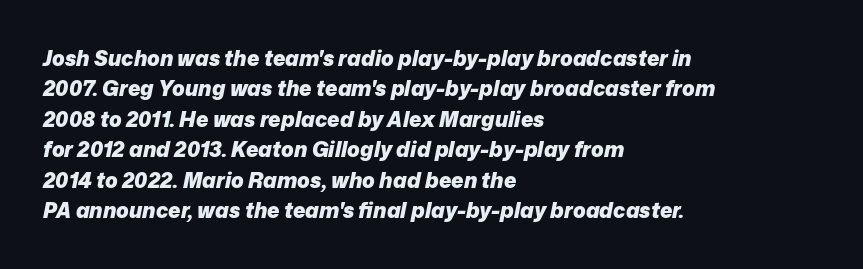
Q: Is the text bold? A: Yes.
Q: Is the text italic (slanted)? A: Yes, it leans right by about 12 degrees.
Q: Is the text underlined? A: No.
Q: How is the paragraph aligned? A: Left-aligned.
Q: Is the spacing between letters normal or unusually wide? A: Normal.
Q: Is the spacing between lines tight, normal or loose? A: Normal.
